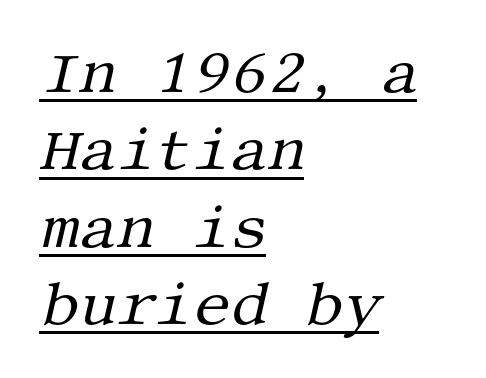
The image shows 59 px regular-weight serif type, italic (leaning right); set left-aligned, normal line spacing (1.31x), normal letter spacing, underlined; medium stroke contrast and a large x-height.
